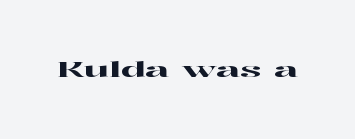
Every character sits straight up, as roman type does. The string is rendered with underlining switched off. Students, note that the glyphs here touch the page at normal intervals.
